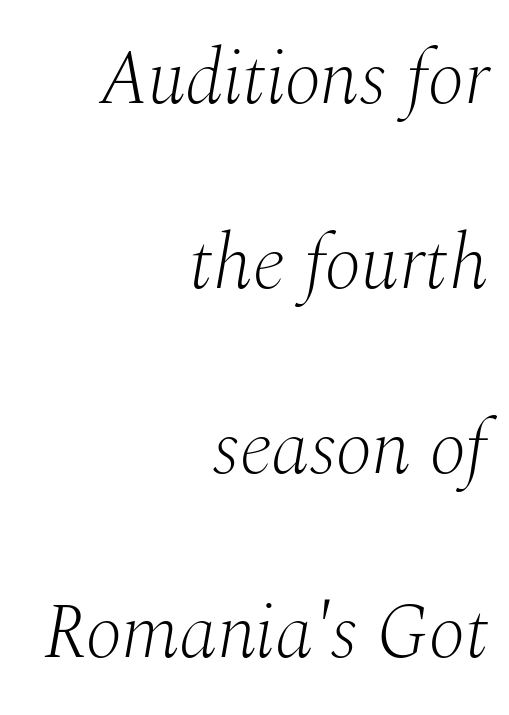
The glyphs are unaccompanied by any horizontal stroke below them. Default kerning and tracking; the words read as compact shapes. The font sits on the lighter half of the weight spectrum, regular included. This rendering employs a face with finishing strokes, i.e., a serif. Widely set lines give the paragraph a tall, airy silhouette. Visually the block forms a straight wall on the right and a jagged coastline on the left.
